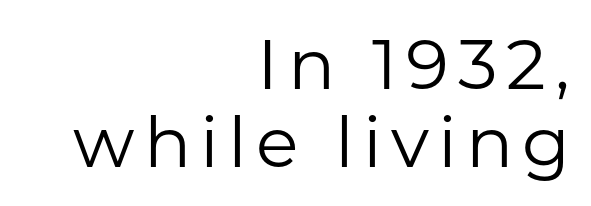
Rule under the text: the space is simply empty. Bold? No — there's no thickening of the strokes. Horizontal alignment here is rightward, an uncommon choice for prose. Font category for this specimen: sans-serif. You can tell it's not italic because the verticals are truly vertical.
